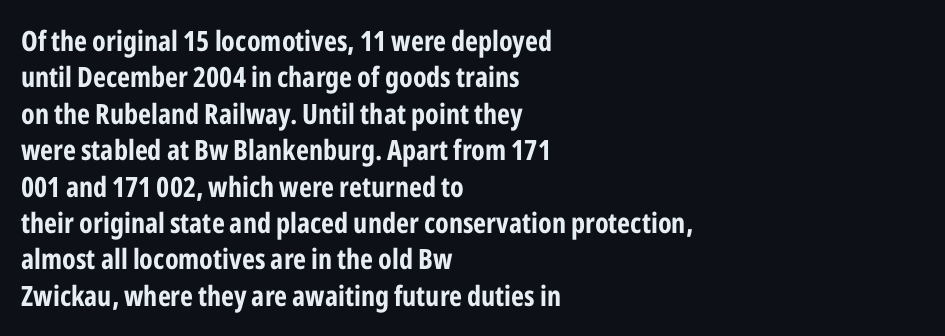
Q: Is the text bold? A: Yes.
Q: Is the text italic (slanted)? A: No, it is upright.
Q: Is the typeface a serif or a sans-serif typeface? A: Sans-serif.
Q: Is the text underlined? A: No.
Q: How is the paragraph aligned? A: Left-aligned.
Q: Is the spacing between letters normal or unusually wide? A: Normal.
Q: Is the spacing between lines tight, normal or loose? A: Normal.
Q: Width (condensed, normal, or wide)? A: Condensed.
Q: Stroke contrast? A: Low.
Q: x-height? A: Medium.
Q: Monospaced? A: No.
